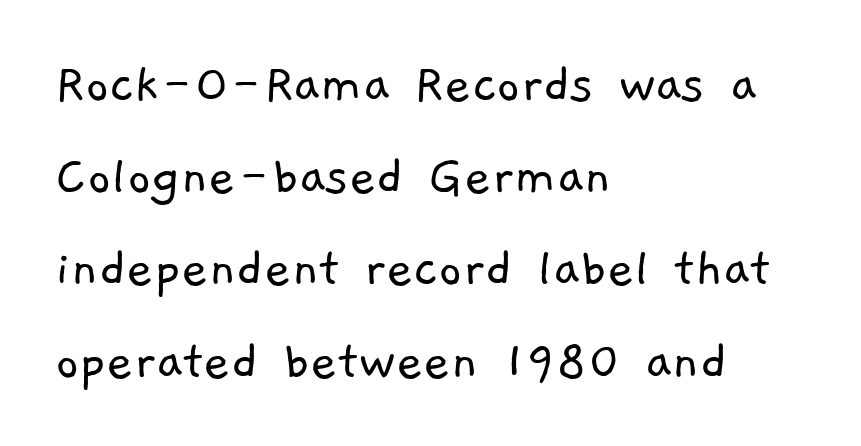
Q: Is the text bold? A: No.
Q: Is the typeface a serif or a sans-serif typeface? A: Sans-serif.
Q: Is the text underlined? A: No.
Q: How is the paragraph aligned? A: Left-aligned.
Q: Is the spacing between letters normal or unusually wide? A: Normal.
Q: Is the spacing between lines tight, normal or loose? A: Normal.
Q: Width (condensed, normal, or wide)? A: Normal.
Q: Stroke contrast? A: Low.
Q: x-height? A: Medium.
Q: Monospaced? A: No.
